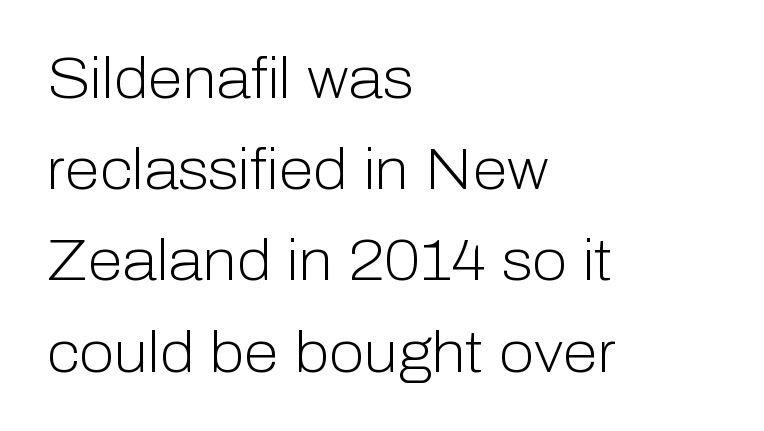
If you drew a line through each stem, it would be perfectly vertical. Leftover space on each line is placed entirely after the last word. Type style note: lacks serifs. Just letters on the line, the space beneath them empty.
